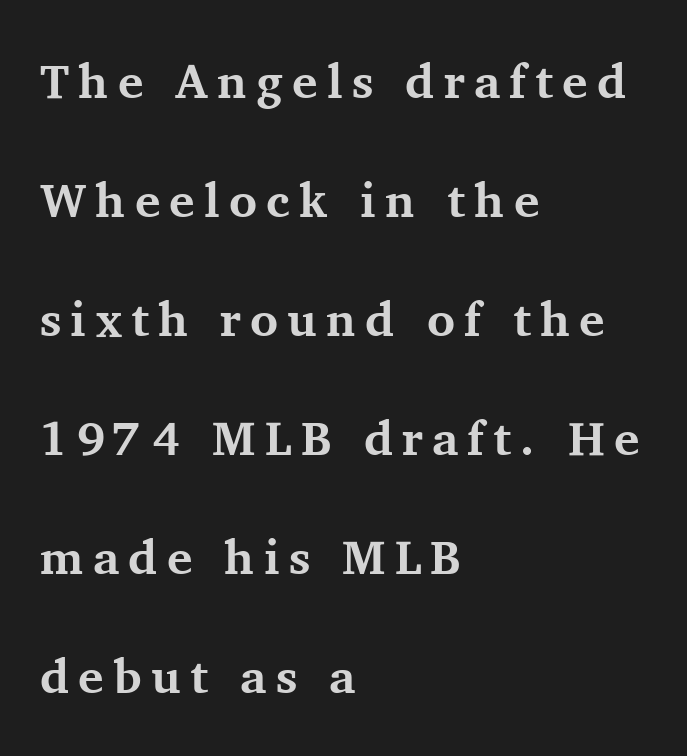
The image shows 48 px bold serif type, upright; set left-aligned, loose line spacing (2.48x), not underlined; medium stroke contrast and a medium x-height.
